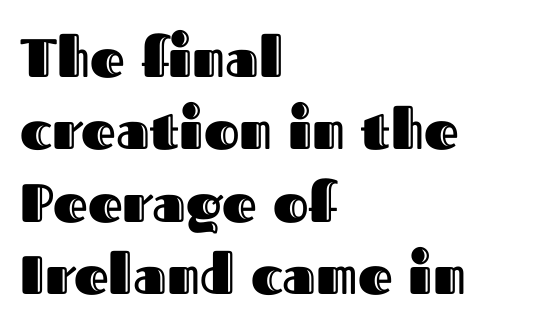
Q: Is the text italic (slanted)? A: No, it is upright.
Q: Is the text underlined? A: No.
Q: How is the paragraph aligned? A: Left-aligned.
Q: Is the spacing between letters normal or unusually wide? A: Normal.
Q: Is the spacing between lines tight, normal or loose? A: Normal.
Q: Width (condensed, normal, or wide)? A: Normal.
Q: x-height? A: Medium.
Q: Monospaced? A: No.
